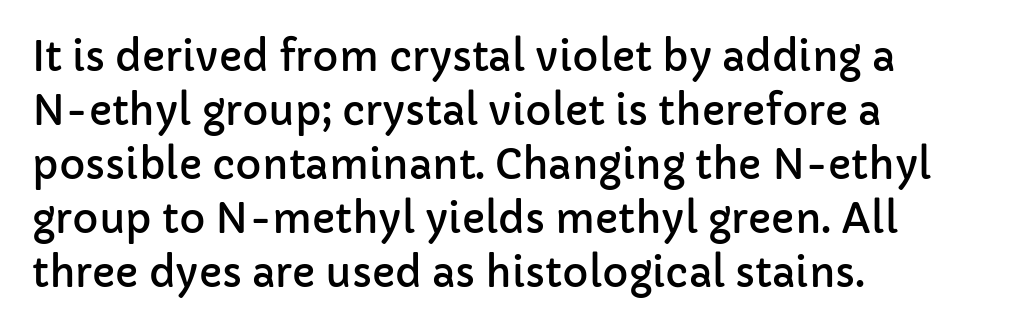
{"serif": "no", "italic": "no", "width": "normal", "stroke_contrast": "low", "x_height": "medium", "monospaced": "no", "underline": "no", "align": "left", "line_spacing": "normal", "line_spacing_ratio": 1.35, "letter_spacing": "normal", "letter_spacing_em": 0.0, "glyph_px": 40}
